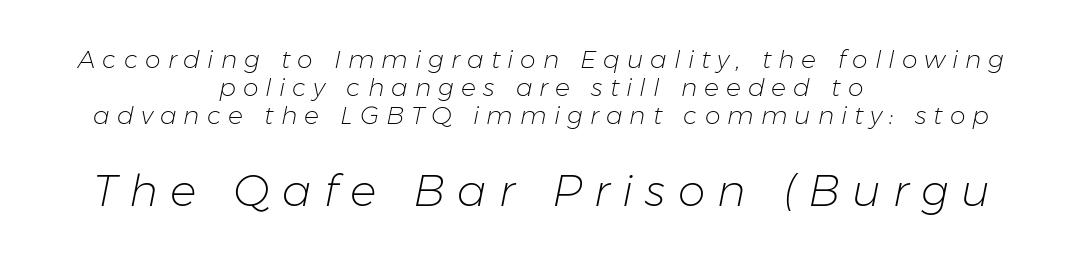
Q: Is the text bold? A: No.
Q: Is the text italic (slanted)? A: Yes, it leans right by about 11 degrees.
Q: Is the text underlined? A: No.
Q: How is the paragraph aligned? A: Centered.
Q: Is the spacing between letters normal or unusually wide? A: Unusually wide.
Q: Is the spacing between lines tight, normal or loose? A: Tight.
Q: Which block of text is set in a larger size, the first (top) or the second (bottom)? A: The second (bottom) one.
Q: Width (condensed, normal, or wide)? A: Normal.
Q: Stroke contrast? A: Low.
Q: x-height? A: Medium.
Q: Monospaced? A: No.
